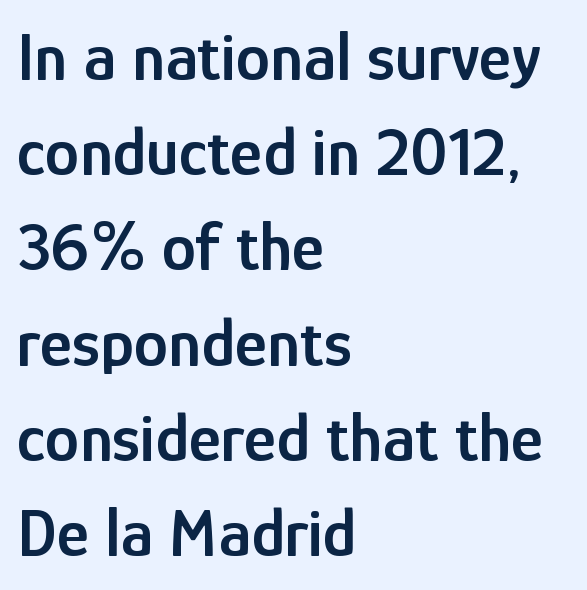
Q: Is the text bold? A: Semi-bold.
Q: Is the text italic (slanted)? A: No, it is upright.
Q: Is the typeface a serif or a sans-serif typeface? A: Sans-serif.
Q: Is the text underlined? A: No.
Q: How is the paragraph aligned? A: Left-aligned.
Q: Is the spacing between letters normal or unusually wide? A: Normal.
Q: Is the spacing between lines tight, normal or loose? A: Normal.
Q: Width (condensed, normal, or wide)? A: Condensed.
Q: Stroke contrast? A: Low.
Q: x-height? A: Medium.
Q: Monospaced? A: No.
